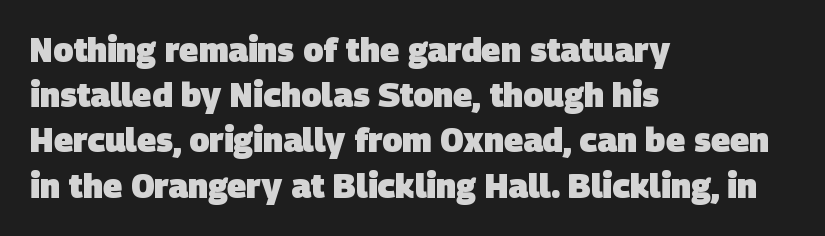
Q: Is the text bold? A: Yes.
Q: Is the typeface a serif or a sans-serif typeface? A: Sans-serif.
Q: Is the text underlined? A: No.
Q: How is the paragraph aligned? A: Left-aligned.
Q: Is the spacing between letters normal or unusually wide? A: Normal.
Q: Is the spacing between lines tight, normal or loose? A: Normal.
Q: Width (condensed, normal, or wide)? A: Normal.
Q: Stroke contrast? A: Low.
Q: x-height? A: Large.
Q: Monospaced? A: No.
